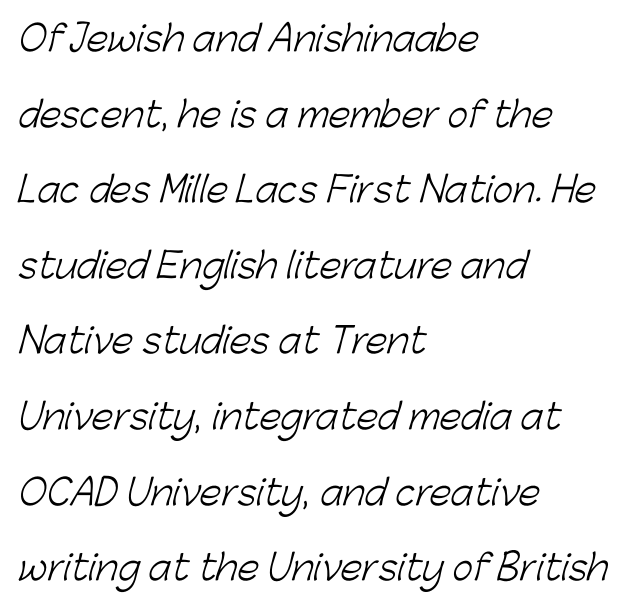
Clear beneath every line of the passage. The vertical gap from one line to the next is large. Are there feet on the stems? There aren't — it's a sans. Is this a fixed-width face? No — the glyphs have proportional, varying widths. Standard letterfit; no display-style spreading of the glyphs. Stroke mass is kept to a normal reading level or below.
